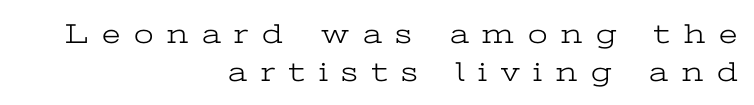
The image shows 28 px light, wide serif type, upright; set right-aligned, normal line spacing (1.35x), unusually wide letter spacing (+0.49 em), not underlined; low stroke contrast and a medium x-height.
